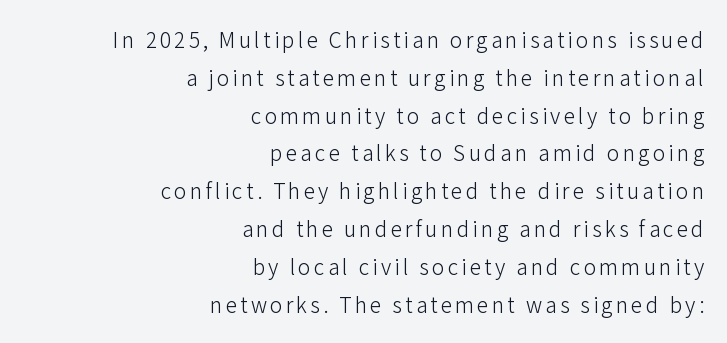
Italic? Not at all — the glyphs are vertical. Each line ends at the same right margin while the left side varies. This is not heavy type; no bold has been used. Has an underline been added? It has not.
